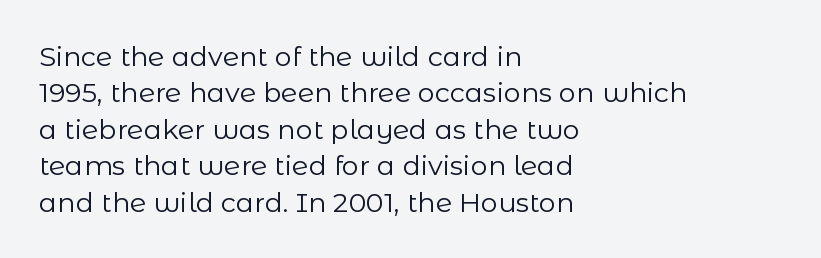
Upright lettering throughout. Reading down the column, the eye jumps a familiar distance to each next line. The typesetting does not lean heavy: it is not bold. Horizontal alignment here is leftward, the default for most running prose. The space directly below the letters is spotless. Glyph-to-glyph distance matches everyday printed text.
